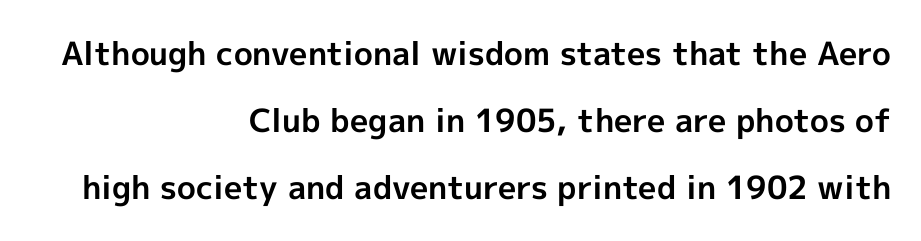
{"serif": "no", "italic": "no", "bold": "yes", "weight": "bold", "width": "normal", "x_height": "medium", "monospaced": "no", "underline": "no", "align": "right", "line_spacing": "loose", "line_spacing_ratio": 2.1, "letter_spacing": "normal", "letter_spacing_em": 0.0, "glyph_px": 32}
